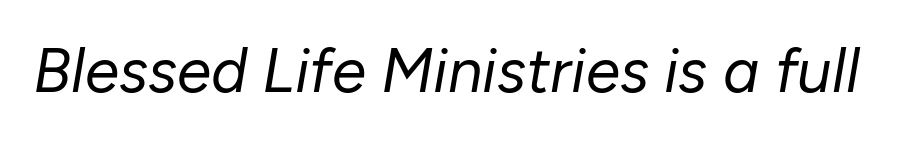
The image shows 62 px regular-weight type, italic (leaning right); set normal letter spacing, not underlined; low stroke contrast and a medium x-height.
